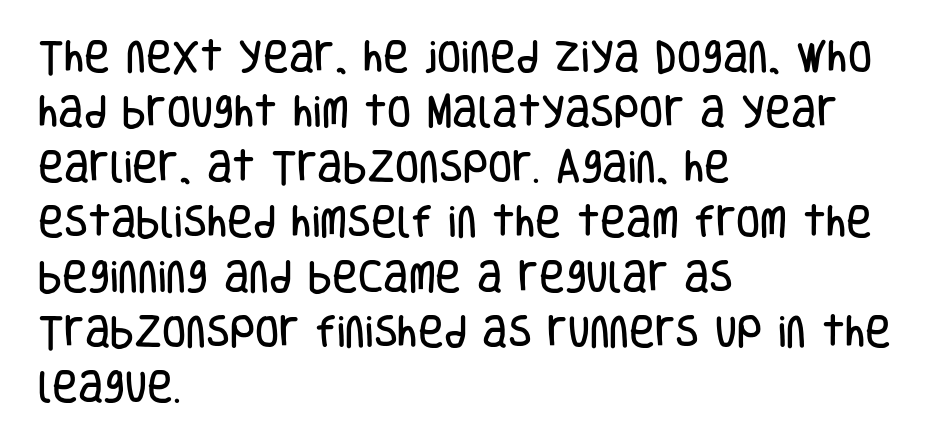
Q: Is the text italic (slanted)? A: No, it is upright.
Q: Is the typeface a serif or a sans-serif typeface? A: Sans-serif.
Q: Is the text underlined? A: No.
Q: How is the paragraph aligned? A: Left-aligned.
Q: Is the spacing between letters normal or unusually wide? A: Normal.
Q: Is the spacing between lines tight, normal or loose? A: Normal.
Q: Width (condensed, normal, or wide)? A: Condensed.
Q: Stroke contrast? A: Low.
Q: x-height? A: Large.
Q: Monospaced? A: No.
